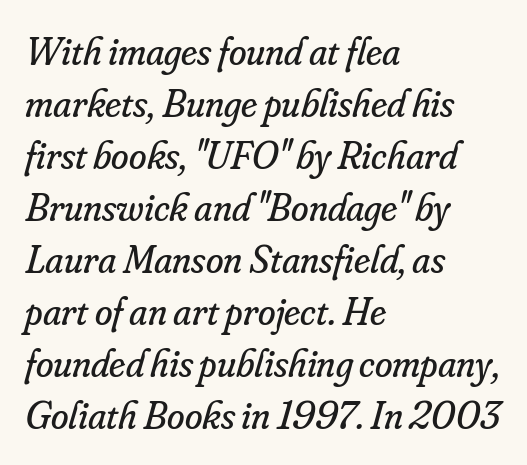
Q: Is the text bold? A: No.
Q: Is the text italic (slanted)? A: Yes, it leans right by about 16 degrees.
Q: Is the typeface a serif or a sans-serif typeface? A: Serif.
Q: Is the text underlined? A: No.
Q: How is the paragraph aligned? A: Left-aligned.
Q: Is the spacing between letters normal or unusually wide? A: Normal.
Q: Is the spacing between lines tight, normal or loose? A: Normal.
Q: Width (condensed, normal, or wide)? A: Normal.
Q: Stroke contrast? A: Low.
Q: x-height? A: Small.
Q: Monospaced? A: No.
